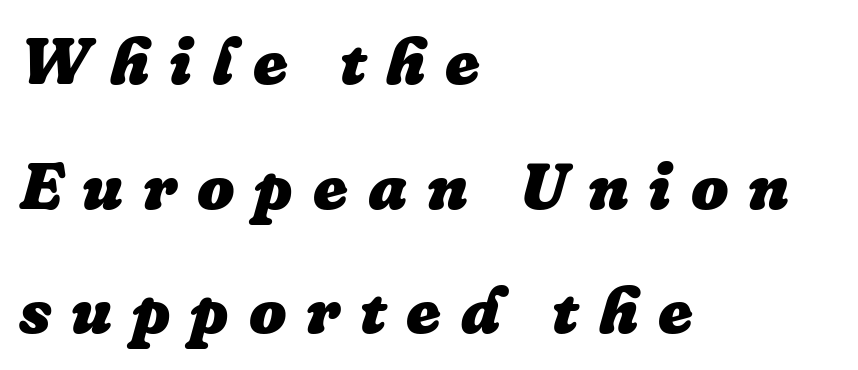
{"italic": "yes", "lean": "right", "slant_degrees": 16, "bold": "yes", "weight": "heavy", "width": "normal", "stroke_contrast": "low", "x_height": "medium", "monospaced": "no", "underline": "no", "align": "left", "line_spacing_ratio": 1.89, "letter_spacing": "wide", "letter_spacing_em": 0.3, "glyph_px": 66}
